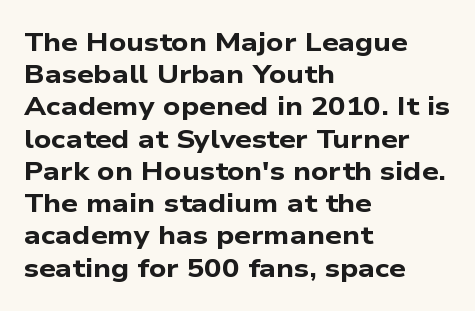
The image shows 26 px bold type; set left-aligned, line spacing 1.24x, normal letter spacing, not underlined.
